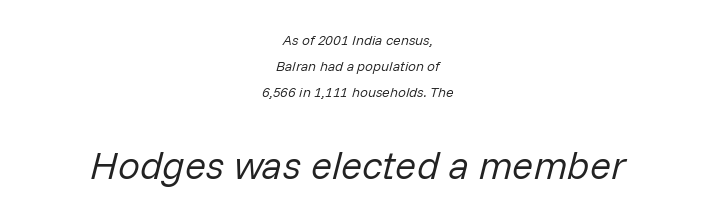
Q: Is the text bold? A: No.
Q: Is the text italic (slanted)? A: Yes, it leans right by about 14 degrees.
Q: Is the text underlined? A: No.
Q: How is the paragraph aligned? A: Centered.
Q: Is the spacing between letters normal or unusually wide? A: Normal.
Q: Which block of text is set in a larger size, the first (top) or the second (bottom)? A: The second (bottom) one.
Q: Width (condensed, normal, or wide)? A: Normal.
Q: Stroke contrast? A: Low.
Q: x-height? A: Medium.
Q: Monospaced? A: No.
